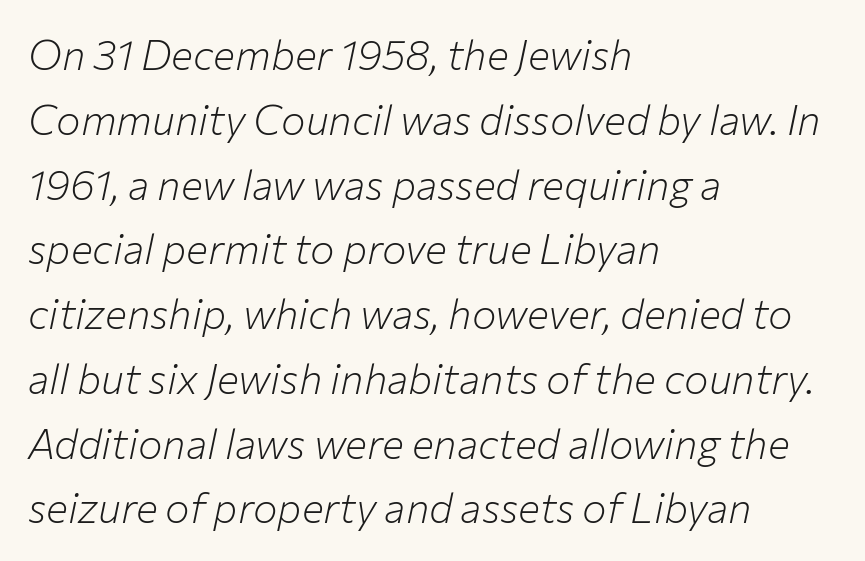
The image shows 41 px light type, italic (leaning right); set left-aligned, normal line spacing (1.58x), normal letter spacing, not underlined; low stroke contrast and a medium x-height.
